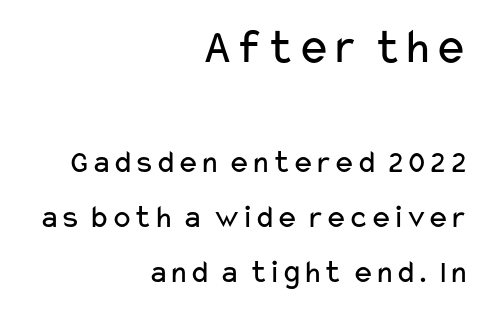
{"serif": "no", "italic": "no", "bold": "no", "weight": "regular", "width": "wide", "stroke_contrast": "low", "x_height": "medium", "monospaced": "no", "underline": "no", "align": "right", "line_spacing": "normal", "line_spacing_ratio": 1.66, "letter_spacing": "normal", "letter_spacing_em": 0.0, "larger_block": "first", "size_ratio": 1.52, "glyph_px": 50}
